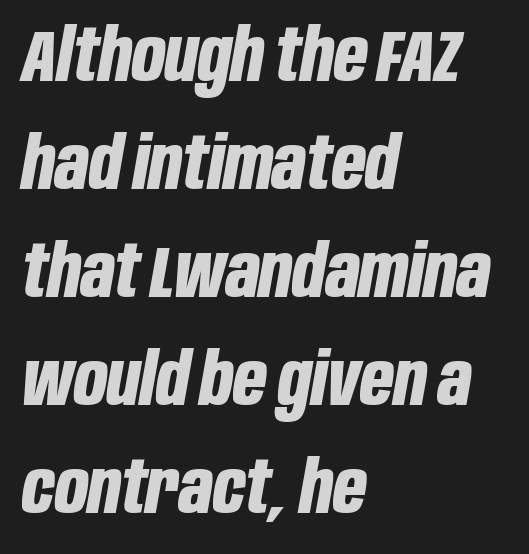
The image shows 73 px bold, condensed type, italic (leaning right); set left-aligned, normal line spacing (1.48x), normal letter spacing, not underlined; low stroke contrast and a large x-height.
